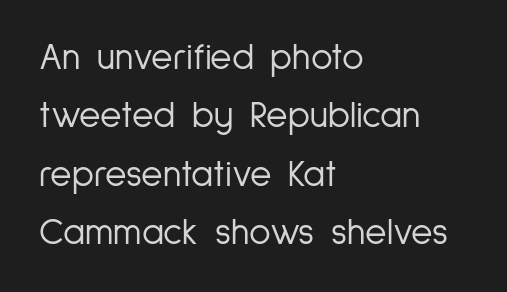
Q: Is the text bold? A: No.
Q: Is the text italic (slanted)? A: No, it is upright.
Q: Is the typeface a serif or a sans-serif typeface? A: Sans-serif.
Q: Is the text underlined? A: No.
Q: How is the paragraph aligned? A: Left-aligned.
Q: Is the spacing between letters normal or unusually wide? A: Normal.
Q: Is the spacing between lines tight, normal or loose? A: Normal.
Q: Width (condensed, normal, or wide)? A: Condensed.
Q: Stroke contrast? A: Low.
Q: x-height? A: Medium.
Q: Monospaced? A: No.
